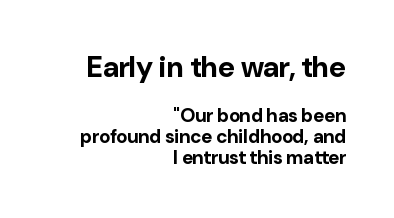
The image shows 29 px bold sans-serif type, upright; set right-aligned, tight line spacing (1.1x), normal letter spacing, not underlined; the first (top) block is 1.53x larger; low stroke contrast and a medium x-height.
